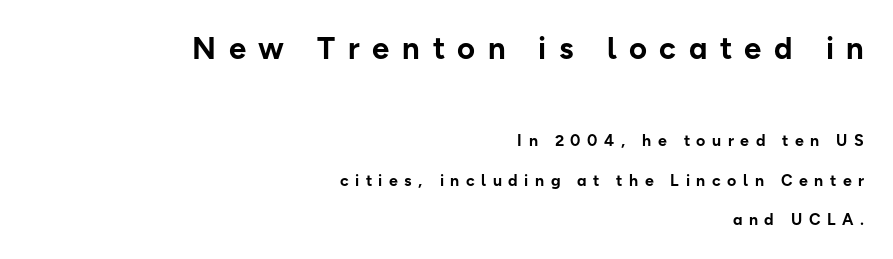
{"serif": "no", "italic": "no", "bold": "yes", "weight": "bold", "width": "normal", "stroke_contrast": "low", "x_height": "medium", "monospaced": "no", "underline": "no", "align": "right", "line_spacing": "loose", "line_spacing_ratio": 2.47, "letter_spacing": "wide", "letter_spacing_em": 0.41, "larger_block": "first", "size_ratio": 1.94, "glyph_px": 31}
